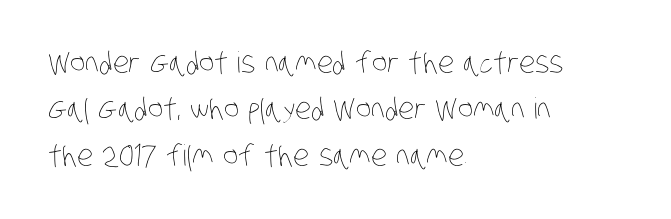
The image shows 29 px thin, condensed type; set left-aligned, normal line spacing (1.6x), normal letter spacing, not underlined; low stroke contrast and a large x-height.
